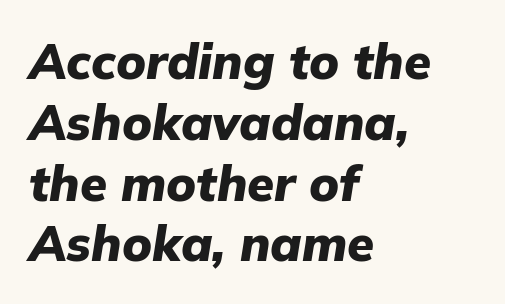
Quick note: underline off. These words are printed bold, with thick strokes throughout. A classic flush-left, rag-right setting is used for this passage. Standard letterfit; no display-style spreading of the glyphs. The glyphs look as if they've been sheared to an angle.
